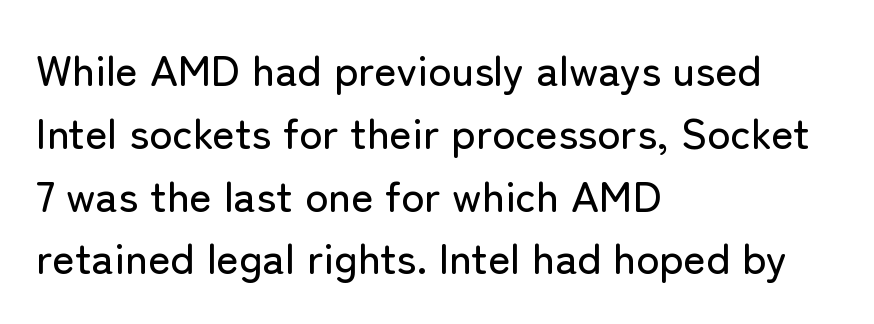
{"serif": "no", "italic": "no", "width": "normal", "stroke_contrast": "low", "x_height": "medium", "monospaced": "no", "underline": "no", "align": "left", "line_spacing": "normal", "line_spacing_ratio": 1.46, "letter_spacing": "normal", "letter_spacing_em": 0.0, "glyph_px": 43}
